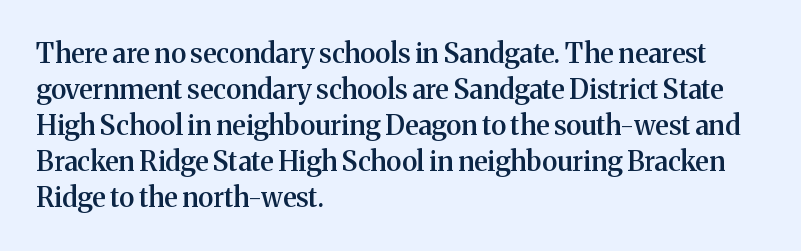
Does extra space separate the letters? No, they use regular spacing. Evenly set lines give the paragraph a standard silhouette. Nobody drew a line under any word here. Notice the strokes are somewhat thickened but not fully heavy: this is a semibold. Layout note: lines flush left.
